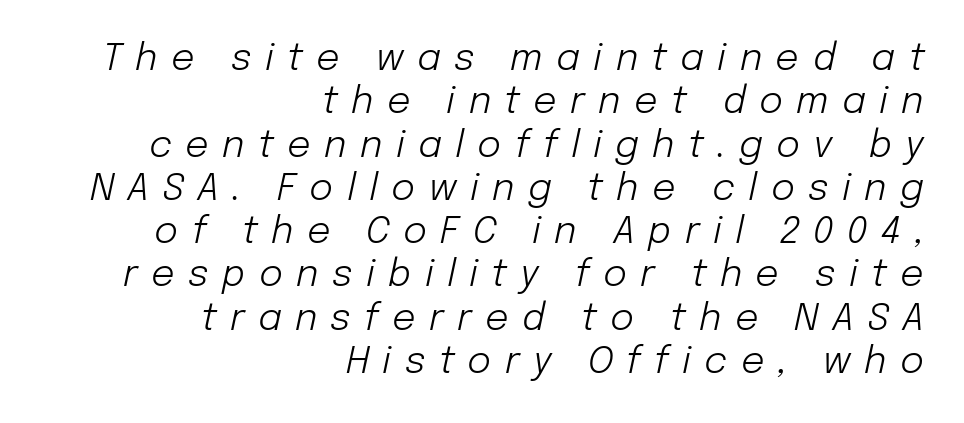
Q: Is the text bold? A: No.
Q: Is the text italic (slanted)? A: Yes, it leans right by about 12 degrees.
Q: Is the text underlined? A: No.
Q: How is the paragraph aligned? A: Right-aligned.
Q: Is the spacing between letters normal or unusually wide? A: Unusually wide.
Q: Width (condensed, normal, or wide)? A: Normal.
Q: Stroke contrast? A: Low.
Q: x-height? A: Medium.
Q: Monospaced? A: No.
